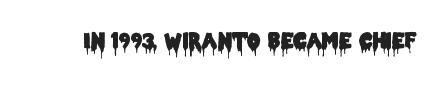
The image shows 21 px text type, upright; set normal letter spacing, not underlined.
